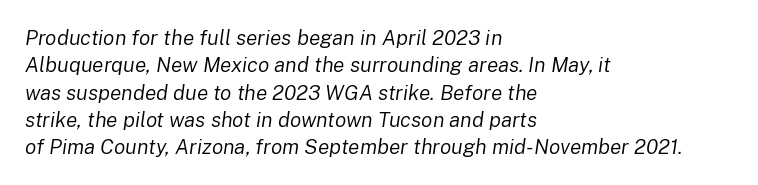
The image shows 21 px text type, italic (leaning right); set left-aligned, normal line spacing (1.3x), normal letter spacing, not underlined.
